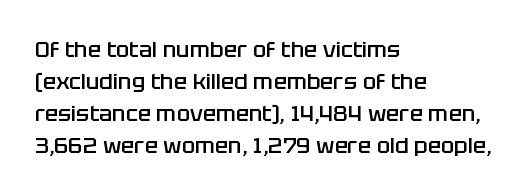
Q: Is the text bold? A: Semi-bold.
Q: Is the text italic (slanted)? A: No, it is upright.
Q: Is the text underlined? A: No.
Q: How is the paragraph aligned? A: Left-aligned.
Q: Is the spacing between letters normal or unusually wide? A: Normal.
Q: Is the spacing between lines tight, normal or loose? A: Normal.
